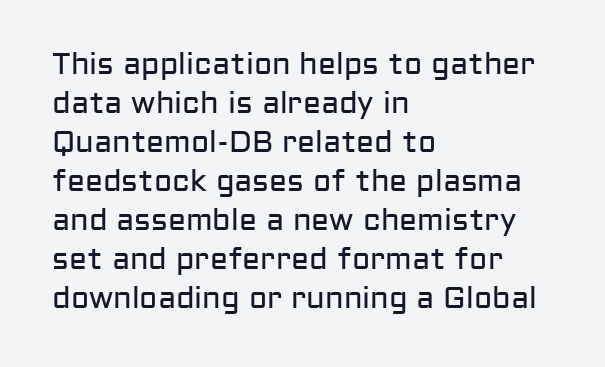
The image shows 30 px regular-weight sans-serif type, upright; set left-aligned, normal line spacing (1.3x), normal letter spacing, not underlined; low stroke contrast and a medium x-height.
